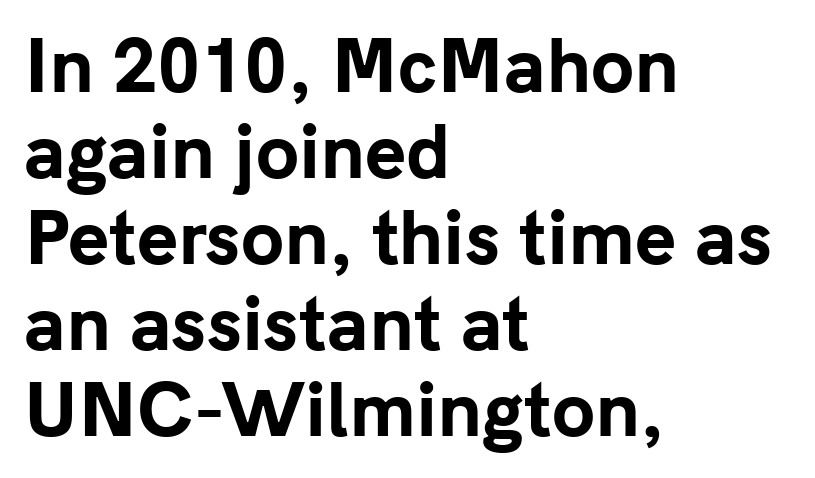
The image shows 70 px bold sans-serif type, upright; set left-aligned, line spacing 1.23x, normal letter spacing, not underlined; low stroke contrast and a medium x-height.
